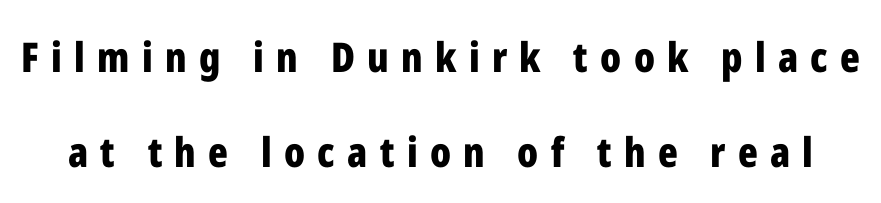
Q: Is the text bold? A: Yes.
Q: Is the text italic (slanted)? A: No, it is upright.
Q: Is the typeface a serif or a sans-serif typeface? A: Sans-serif.
Q: Is the text underlined? A: No.
Q: Is the spacing between letters normal or unusually wide? A: Unusually wide.
Q: Is the spacing between lines tight, normal or loose? A: Loose.
Q: Width (condensed, normal, or wide)? A: Condensed.
Q: Stroke contrast? A: Low.
Q: x-height? A: Medium.
Q: Monospaced? A: No.
